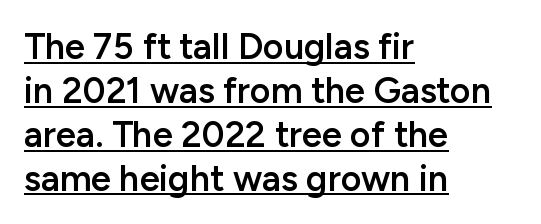
{"serif": "no", "italic": "no", "bold": "semi", "weight": "semibold", "width": "normal", "stroke_contrast": "low", "x_height": "medium", "monospaced": "no", "underline": "yes", "align": "left", "line_spacing_ratio": 1.22, "letter_spacing": "normal", "letter_spacing_em": 0.0, "glyph_px": 36}
